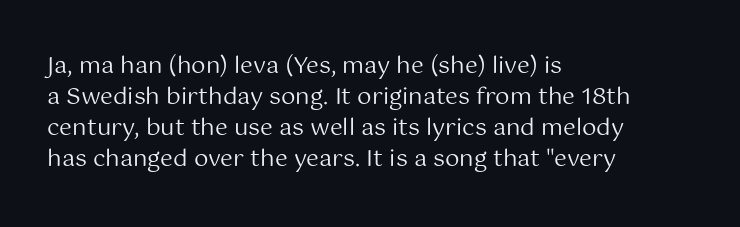
Posture: upright roman. The ragged edge is on the right, which tells us the setting is flush left. Reading down the column, the eye jumps a familiar distance to each next line. The specimen omits any rule beneath the text block's lines. The face looks like a standard text weight, possibly lighter.
